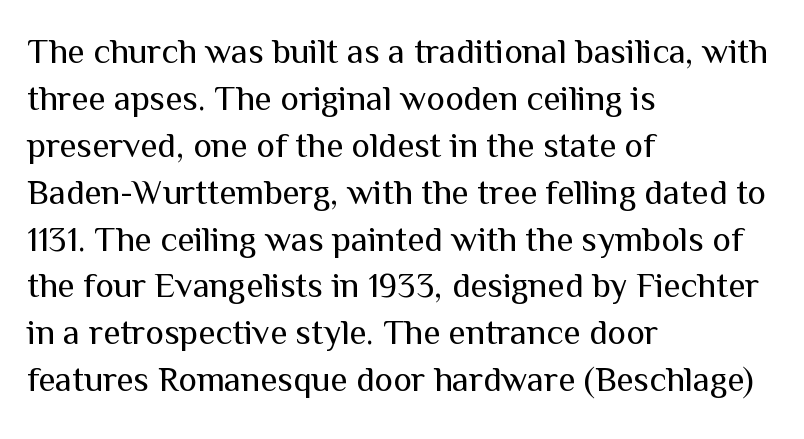
{"serif": "no", "italic": "no", "bold": "no", "weight": "regular", "width": "normal", "stroke_contrast": "medium", "x_height": "medium", "monospaced": "no", "underline": "no", "align": "left", "line_spacing": "normal", "line_spacing_ratio": 1.34, "letter_spacing": "normal", "letter_spacing_em": 0.0, "glyph_px": 35}
